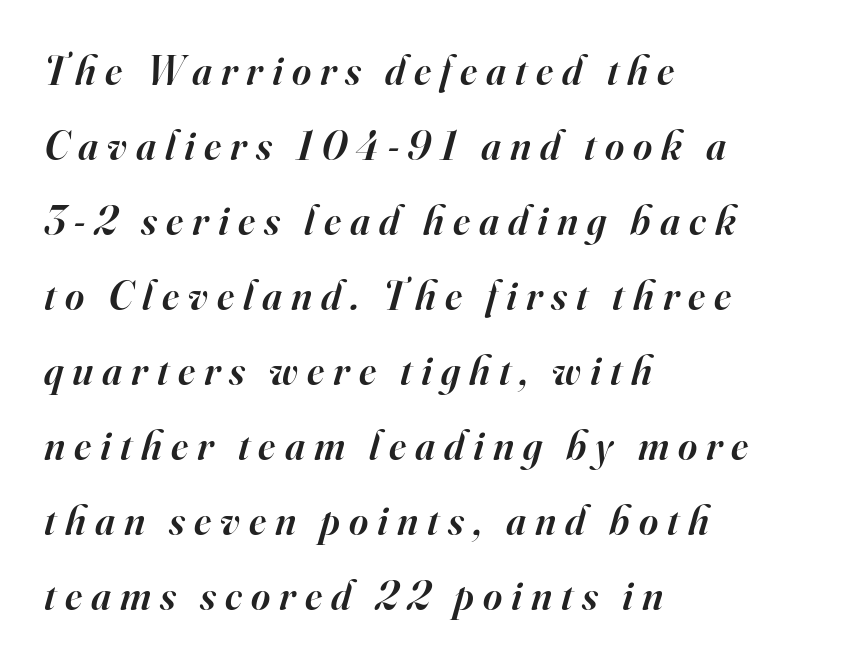
The image shows 41 px semibold serif type, italic (leaning right); set left-aligned, line spacing 1.83x, unusually wide letter spacing (+0.22 em), not underlined; high stroke contrast and a small x-height.
